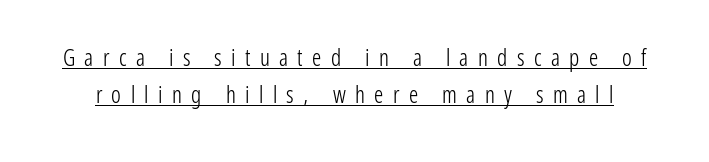
The image shows 23 px text type, upright; set normal line spacing (1.62x), unusually wide letter spacing (+0.41 em), underlined.
